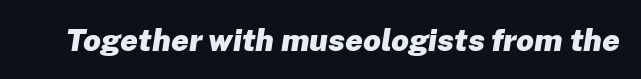
The image shows 31 px heavy type, italic (leaning right); set normal letter spacing, not underlined; low stroke contrast and a medium x-height.
